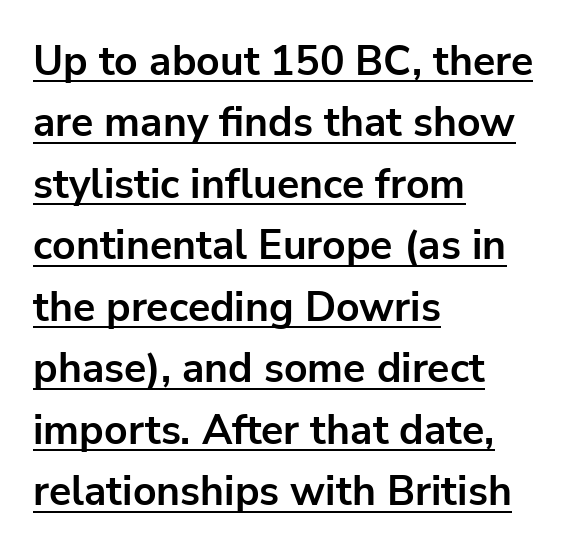
The image shows 41 px bold sans-serif type, upright; set left-aligned, normal line spacing (1.5x), normal letter spacing, underlined; low stroke contrast and a medium x-height.
